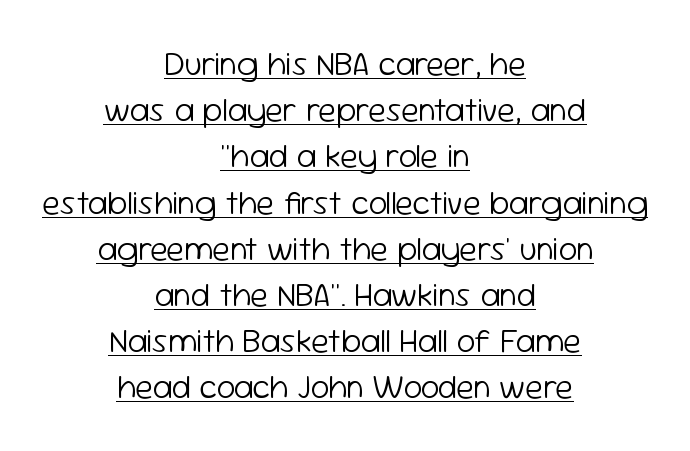
{"serif": "no", "italic": "no", "bold": "no", "weight": "light", "width": "normal", "stroke_contrast": "low", "x_height": "medium", "monospaced": "no", "underline": "yes", "align": "center", "line_spacing": "normal", "line_spacing_ratio": 1.4, "letter_spacing": "normal", "letter_spacing_em": 0.0, "glyph_px": 33}
